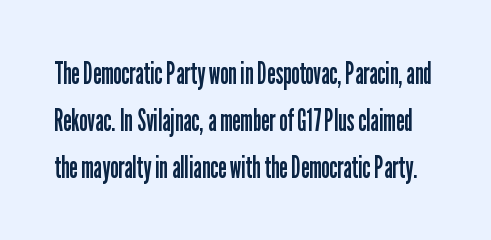
The image shows 31 px regular-weight, condensed sans-serif type, upright; set normal line spacing (1.51x), normal letter spacing, not underlined; low stroke contrast and a medium x-height.
